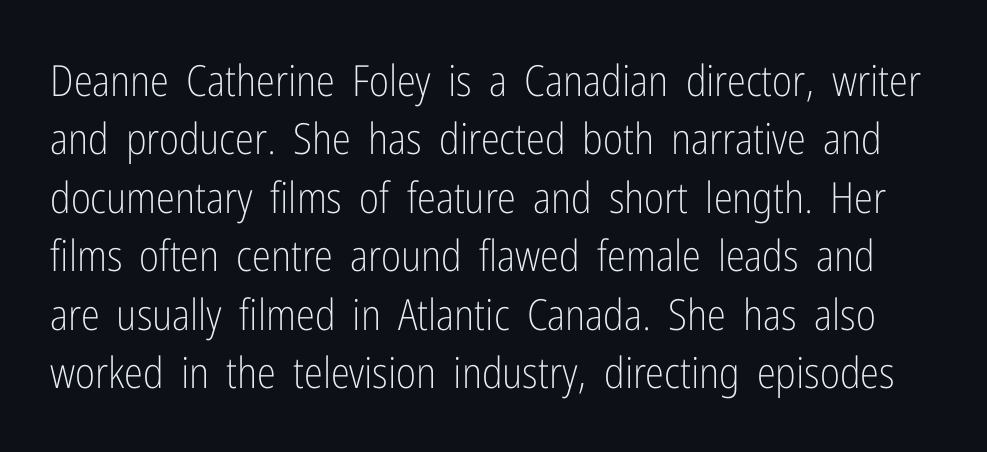
Q: Is the text bold? A: No.
Q: Is the text italic (slanted)? A: No, it is upright.
Q: Is the typeface a serif or a sans-serif typeface? A: Sans-serif.
Q: Is the text underlined? A: No.
Q: Is the spacing between letters normal or unusually wide? A: Normal.
Q: Is the spacing between lines tight, normal or loose? A: Normal.
Q: Width (condensed, normal, or wide)? A: Condensed.
Q: Stroke contrast? A: Low.
Q: x-height? A: Medium.
Q: Monospaced? A: No.
